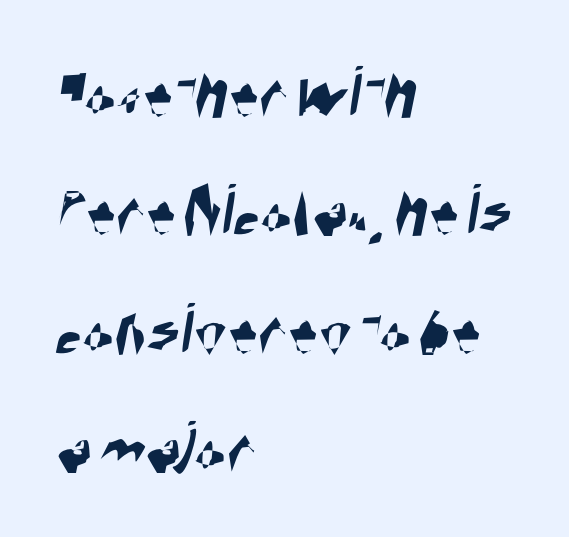
The image shows 74 px condensed sans-serif type; set left-aligned, normal line spacing (1.6x), normal letter spacing, not underlined; high stroke contrast and a large x-height.
